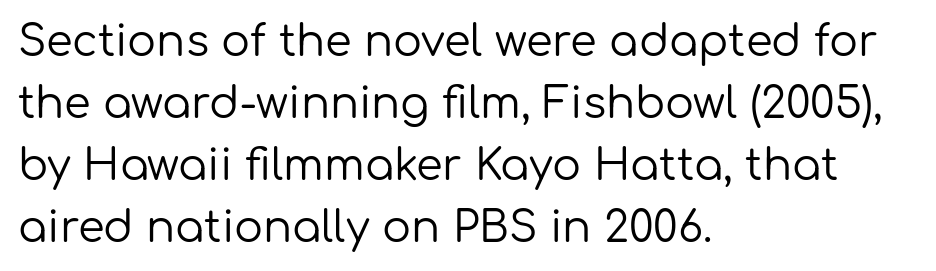
Q: Is the text bold? A: No.
Q: Is the text italic (slanted)? A: No, it is upright.
Q: Is the typeface a serif or a sans-serif typeface? A: Sans-serif.
Q: Is the text underlined? A: No.
Q: How is the paragraph aligned? A: Left-aligned.
Q: Is the spacing between letters normal or unusually wide? A: Normal.
Q: Is the spacing between lines tight, normal or loose? A: Normal.
Q: Width (condensed, normal, or wide)? A: Normal.
Q: Stroke contrast? A: Low.
Q: x-height? A: Medium.
Q: Monospaced? A: No.
